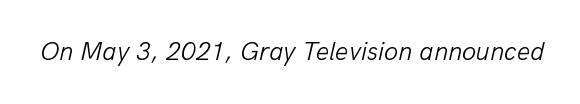
Q: Is the text bold? A: No.
Q: Is the text italic (slanted)? A: Yes, it leans right by about 13 degrees.
Q: Is the text underlined? A: No.
Q: Is the spacing between letters normal or unusually wide? A: Normal.
